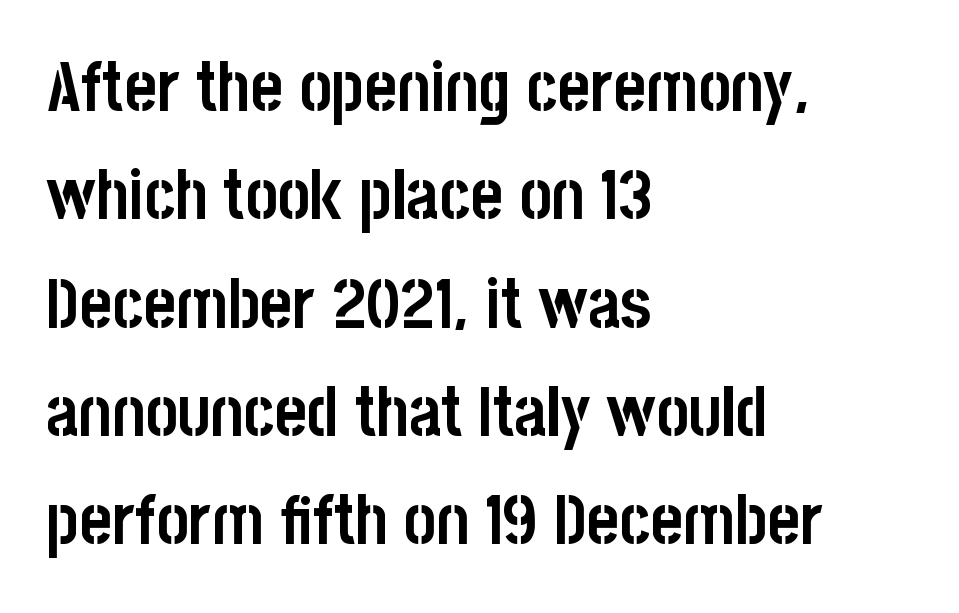
Q: Is the text bold? A: Yes.
Q: Is the text italic (slanted)? A: No, it is upright.
Q: Is the typeface a serif or a sans-serif typeface? A: Sans-serif.
Q: Is the text underlined? A: No.
Q: How is the paragraph aligned? A: Left-aligned.
Q: Is the spacing between letters normal or unusually wide? A: Normal.
Q: Is the spacing between lines tight, normal or loose? A: Normal.
Q: Width (condensed, normal, or wide)? A: Condensed.
Q: Stroke contrast? A: Low.
Q: x-height? A: Large.
Q: Monospaced? A: No.
